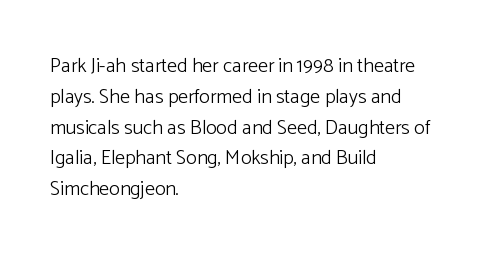
Unmarked baselines from the first word to the last. Between one letter and the next there's only the usual sliver of space. Left-aligned paragraph, ragged on the right. Compared with typical paragraphs, the rows here are spaced about the same. It's the straight-up-and-down kind of type.
